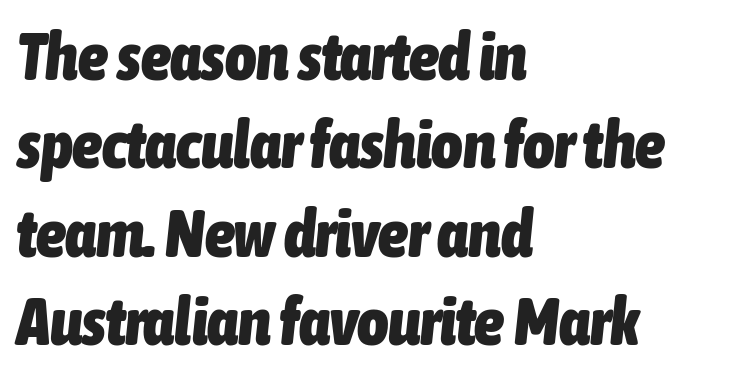
The image shows 67 px heavy, condensed type, italic (leaning right); set left-aligned, normal line spacing (1.32x), normal letter spacing, not underlined; low stroke contrast and a medium x-height.
